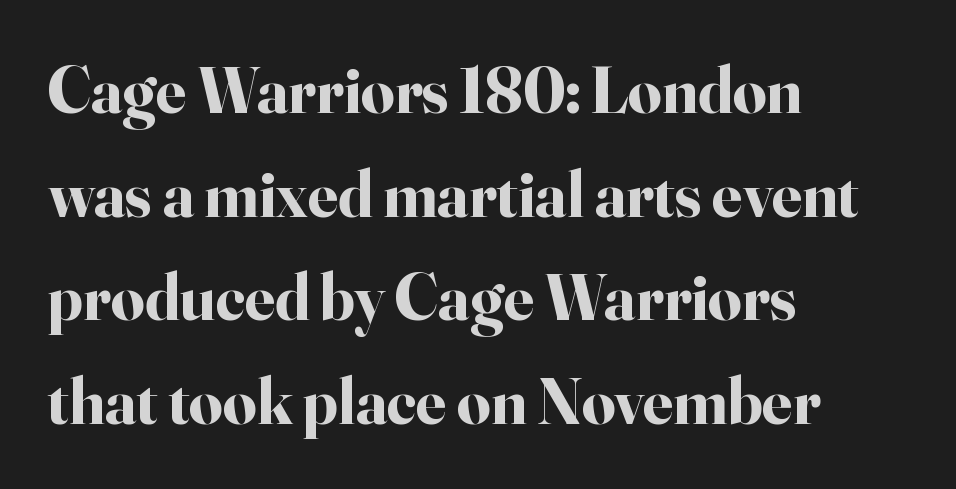
Unmarked baselines from the first word to the last. The font is running at its bold setting. Every stem runs plumb, perpendicular to the baseline. Regarding serifs, this sample has them. The typesetter chose a ragged-right arrangement here.
